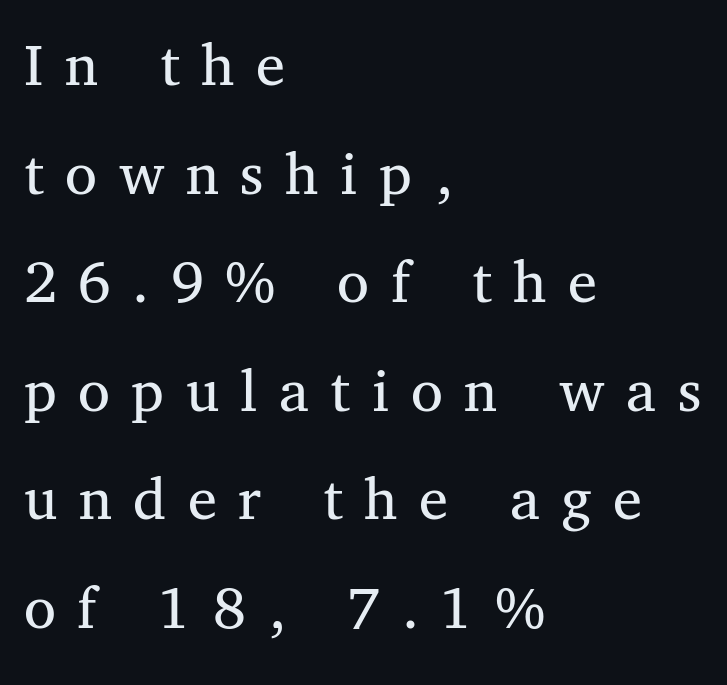
{"serif": "yes", "italic": "no", "bold": "no", "weight": "regular", "width": "normal", "stroke_contrast": "medium", "x_height": "medium", "monospaced": "no", "underline": "no", "align": "left", "line_spacing": "normal", "line_spacing_ratio": 1.67, "letter_spacing": "wide", "letter_spacing_em": 0.33, "glyph_px": 65}
